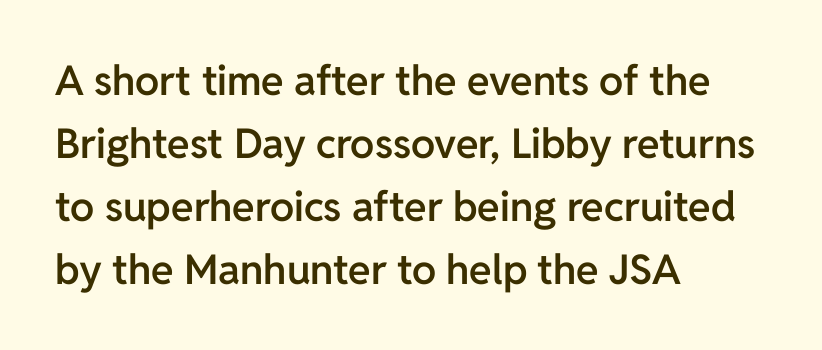
The image shows 41 px semibold sans-serif type, upright; set left-aligned, normal line spacing (1.54x), normal letter spacing, not underlined; low stroke contrast and a medium x-height.
